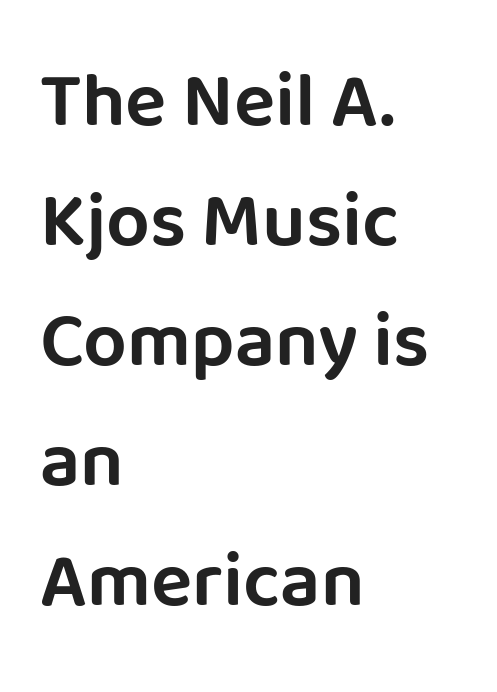
{"serif": "no", "italic": "no", "width": "normal", "stroke_contrast": "low", "x_height": "large", "monospaced": "no", "underline": "no", "align": "left", "line_spacing": "normal", "line_spacing_ratio": 1.56, "letter_spacing": "normal", "letter_spacing_em": 0.0, "glyph_px": 77}
